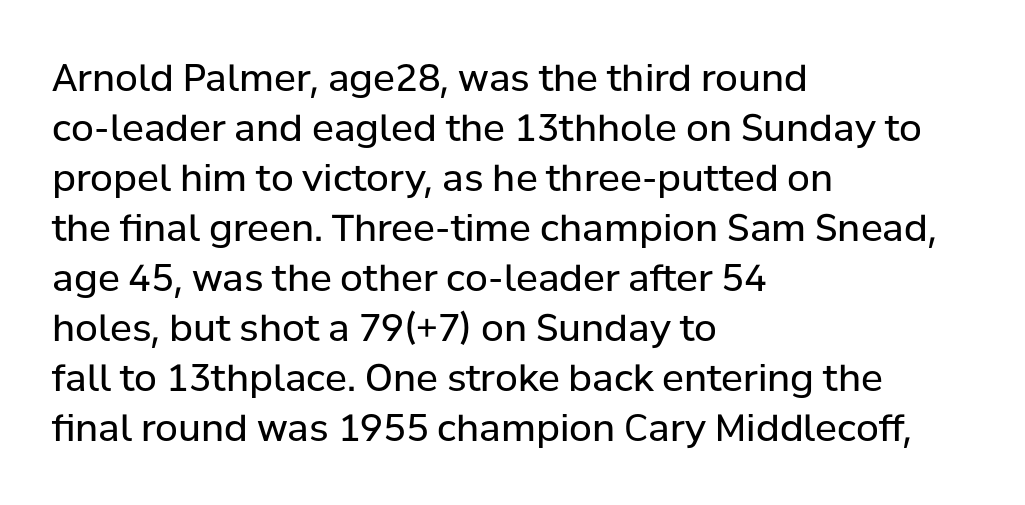
Q: Is the text bold? A: No.
Q: Is the text italic (slanted)? A: No, it is upright.
Q: Is the typeface a serif or a sans-serif typeface? A: Sans-serif.
Q: Is the text underlined? A: No.
Q: How is the paragraph aligned? A: Left-aligned.
Q: Is the spacing between letters normal or unusually wide? A: Normal.
Q: Is the spacing between lines tight, normal or loose? A: Normal.
Q: Width (condensed, normal, or wide)? A: Normal.
Q: Stroke contrast? A: Low.
Q: x-height? A: Medium.
Q: Monospaced? A: No.
